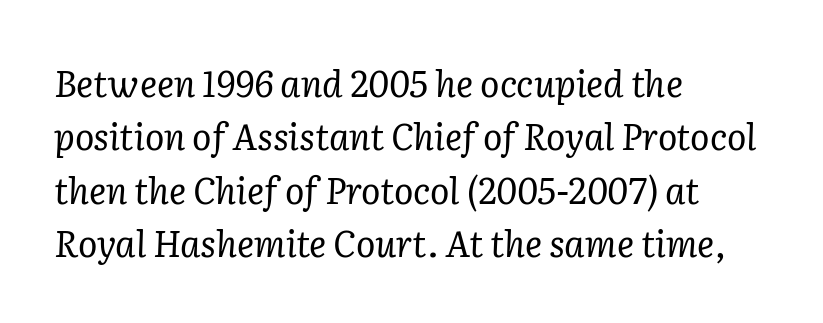
How are the letters spaced? Ordinarily, with no added tracking. Every character sits at an angle, as italics do. Is this a sans? No — the strokes have serifs. Notice how descenders clear the ascenders below comfortably — that's standard leading. Looks like regular typesetting: each glyph gets only the width it needs.
